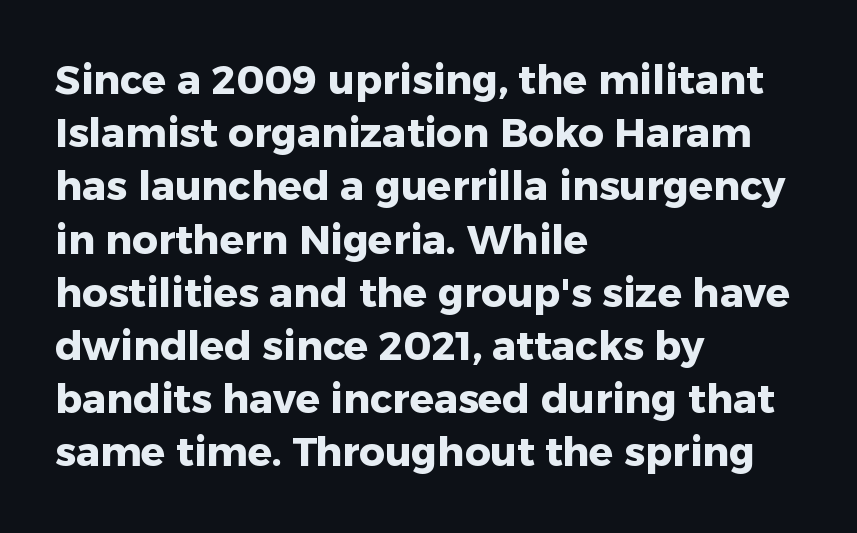
The line texture is even and compact thanks to regular tracking. In terms of weight, the rendering is a true, heavy bold. Proportional: the letters do not fall into vertical columns. Honestly, the row spacing looks completely unremarkable. The lettering holds an erect, upright posture throughout.
